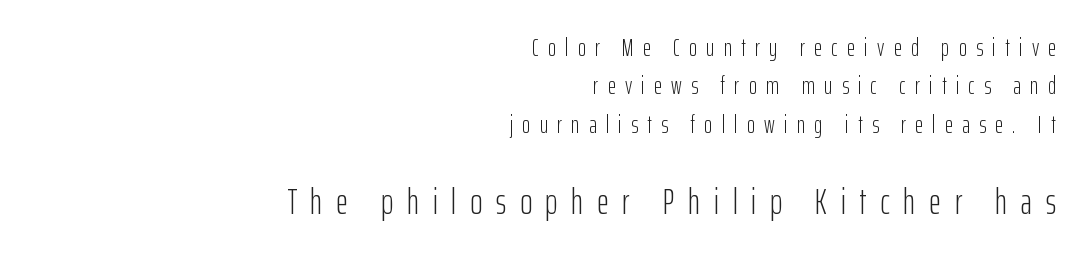
Font category for this specimen: sans-serif. The passage shown is typed in a proportional face where columns would drift. This sample keeps an unexceptional amount of space between lines. Does extra space separate the letters? Yes, quite a lot of it.
